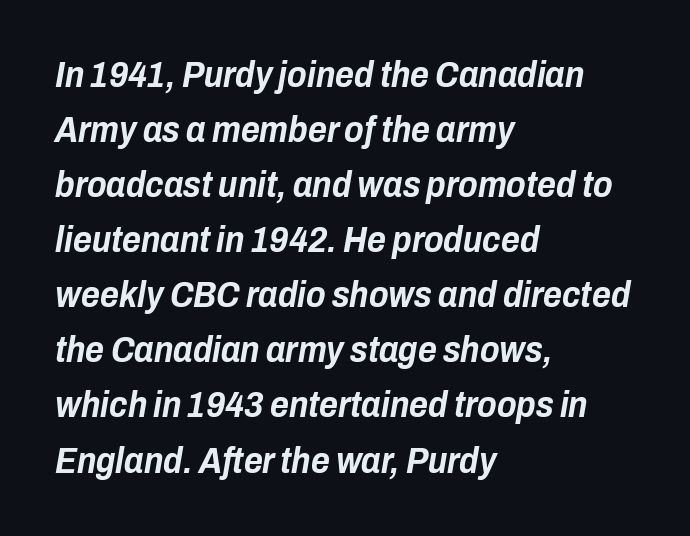
The image shows 36 px bold, condensed type, italic (leaning right); set left-aligned, normal line spacing (1.53x), normal letter spacing, not underlined; low stroke contrast and a medium x-height.
